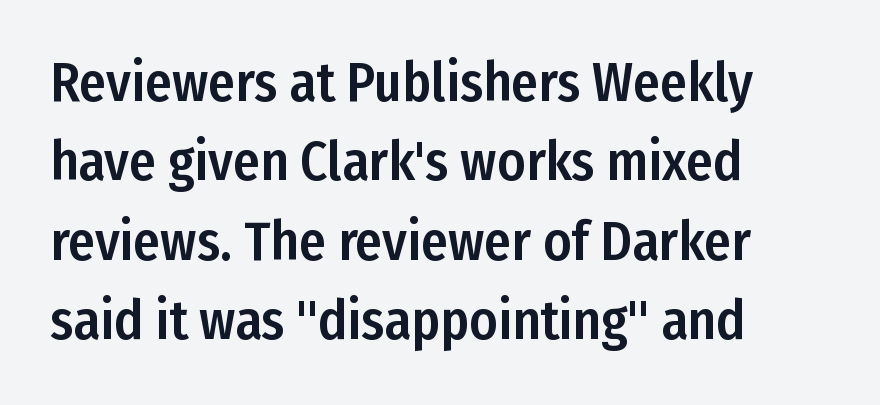
These lines sit exactly where default settings would place them. Glyph-to-glyph distance matches everyday printed text. The face used here is a sans, in the tradition of grotesques and geometrics. All the whitespace from short lines collects on the right. Spacing verdict: proportional, widths tailored to each character.
